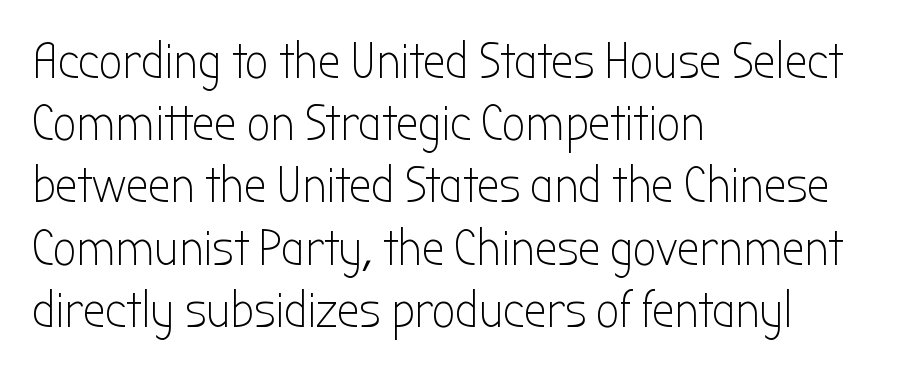
Ink coverage per letter is moderate at most. Every stem runs plumb, perpendicular to the baseline. A typesetter would call this proportional, since set widths differ per character. Only glyphs here, with clear space below each row.
